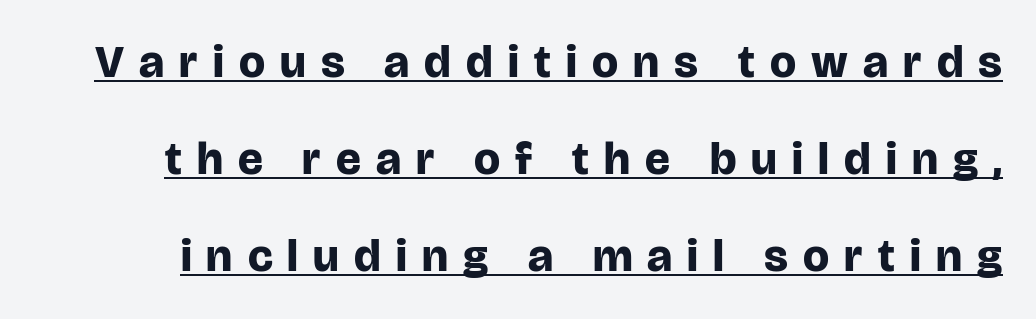
When letters stand straight like this, we call the style roman or upright. The passage shown is typed in a proportional face where columns would drift. What stands out about the letter spacing? Its width — letters are far apart. The strokes are fattened all the way to bold. Summary of vertical rhythm: relaxed, with wide interline spacing. Beneath each row of characters lies a ruled line.
